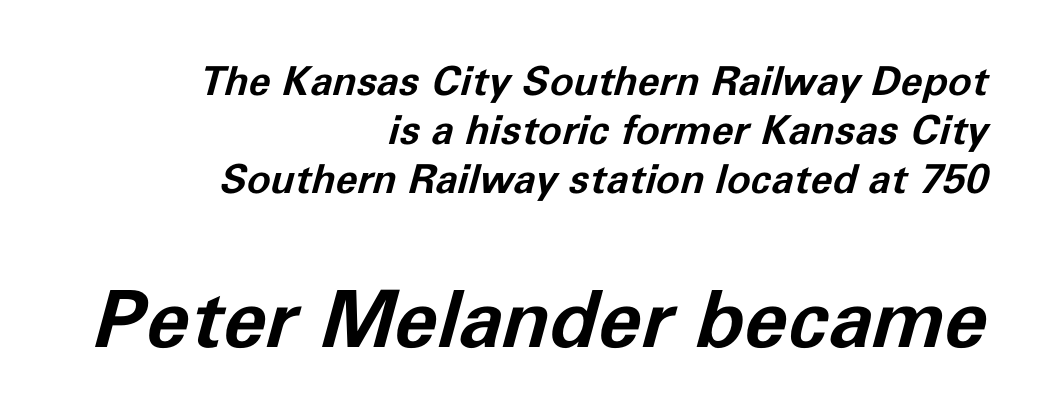
{"italic": "yes", "lean": "right", "slant_degrees": 11, "bold": "yes", "weight": "bold", "width": "normal", "stroke_contrast": "low", "x_height": "medium", "monospaced": "no", "underline": "no", "align": "right", "line_spacing_ratio": 1.23, "letter_spacing": "normal", "letter_spacing_em": 0.0, "larger_block": "second", "size_ratio": 1.98, "glyph_px": 79}
